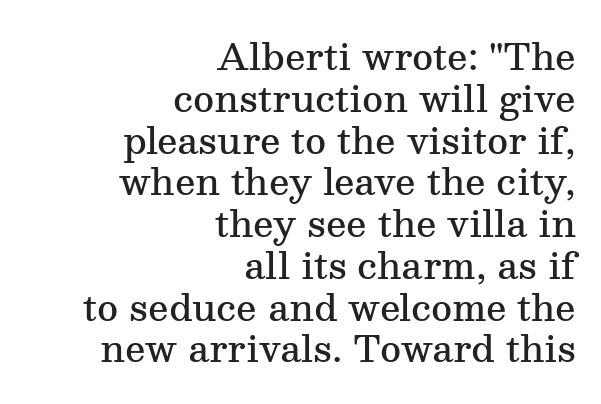
Q: Is the text bold? A: Semi-bold.
Q: Is the text italic (slanted)? A: No, it is upright.
Q: Is the typeface a serif or a sans-serif typeface? A: Serif.
Q: Is the text underlined? A: No.
Q: How is the paragraph aligned? A: Right-aligned.
Q: Is the spacing between letters normal or unusually wide? A: Normal.
Q: Width (condensed, normal, or wide)? A: Normal.
Q: Stroke contrast? A: Medium.
Q: x-height? A: Medium.
Q: Monospaced? A: No.
